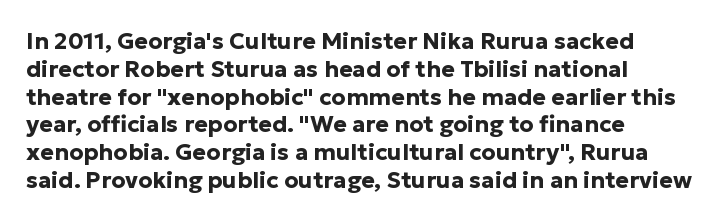
{"italic": "no", "bold": "yes", "underline": "no", "align": "left", "line_spacing_ratio": 1.21, "letter_spacing": "normal", "letter_spacing_em": 0.0, "glyph_px": 23}
